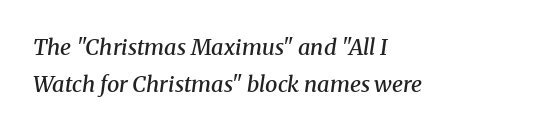
Q: Is the text bold? A: Semi-bold.
Q: Is the text italic (slanted)? A: Yes, it leans right by about 8 degrees.
Q: Is the text underlined? A: No.
Q: How is the paragraph aligned? A: Left-aligned.
Q: Is the spacing between letters normal or unusually wide? A: Normal.
Q: Is the spacing between lines tight, normal or loose? A: Normal.
